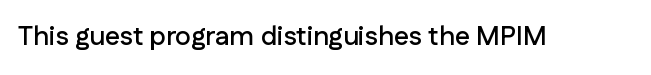
This rendering leaves character spacing at its baseline value. Has an underline been added? It has not. No italicization has been applied; the sample stays upright.
